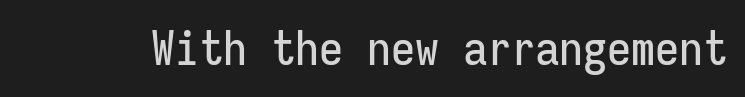
Q: Is the text italic (slanted)? A: No, it is upright.
Q: Is the typeface a serif or a sans-serif typeface? A: Sans-serif.
Q: Is the text underlined? A: No.
Q: Is the spacing between letters normal or unusually wide? A: Normal.
Q: Width (condensed, normal, or wide)? A: Condensed.
Q: Stroke contrast? A: Low.
Q: x-height? A: Medium.
Q: Monospaced? A: Yes.
